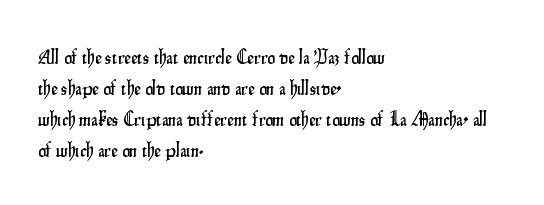
The image shows 21 px text type, upright; set left-aligned, normal line spacing (1.48x), normal letter spacing, not underlined.
